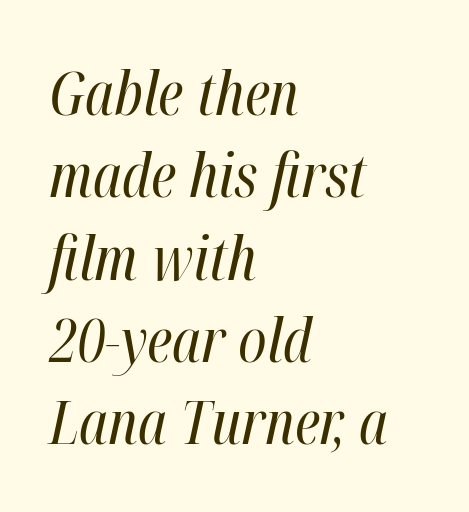
Q: Is the text bold? A: No.
Q: Is the text italic (slanted)? A: Yes, it leans right by about 12 degrees.
Q: Is the text underlined? A: No.
Q: How is the paragraph aligned? A: Left-aligned.
Q: Is the spacing between letters normal or unusually wide? A: Normal.
Q: Is the spacing between lines tight, normal or loose? A: Normal.
Q: Width (condensed, normal, or wide)? A: Condensed.
Q: Stroke contrast? A: High.
Q: x-height? A: Medium.
Q: Monospaced? A: No.
